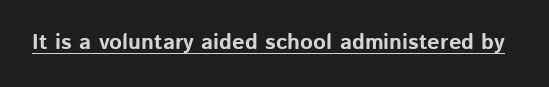
{"italic": "no", "bold": "yes", "underline": "yes", "letter_spacing": "normal", "letter_spacing_em": 0.0, "glyph_px": 22}
